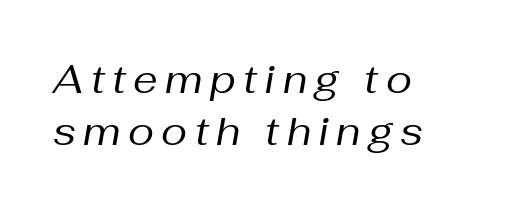
The rows are spaced the way most documents space them. The typography opts for an oblique posture over an upright one. Here the designer chose a conventional face with non-uniform glyph widths. Every row of glyphs begins at an identical x-position on the left. The weight would be labelled regular, book, light, or lighter still.
